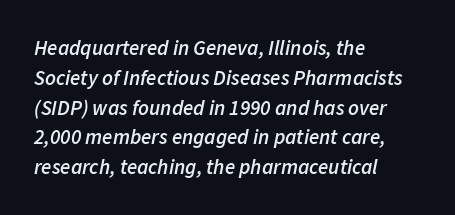
{"italic": "yes", "lean": "right", "slant_degrees": 11, "bold": "semi", "underline": "no", "align": "left", "line_spacing": "normal", "line_spacing_ratio": 1.42, "letter_spacing": "normal", "letter_spacing_em": 0.0, "glyph_px": 21}
